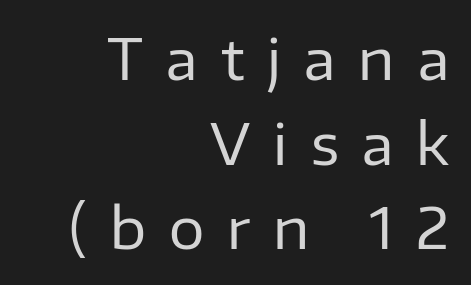
{"serif": "no", "italic": "no", "bold": "no", "weight": "regular", "width": "normal", "stroke_contrast": "low", "x_height": "medium", "monospaced": "no", "underline": "no", "align": "right", "line_spacing": "normal", "line_spacing_ratio": 1.51, "letter_spacing": "wide", "letter_spacing_em": 0.41, "glyph_px": 56}
